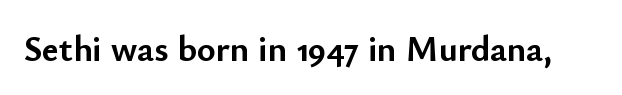
The passage shown is typed in a proportional face where columns would drift. Lines of text with bare space underneath. In terms of letterform style, serifs are entirely absent. Here the glyphs are tracked normally, forming tight word shapes. Every stem runs plumb, perpendicular to the baseline.
